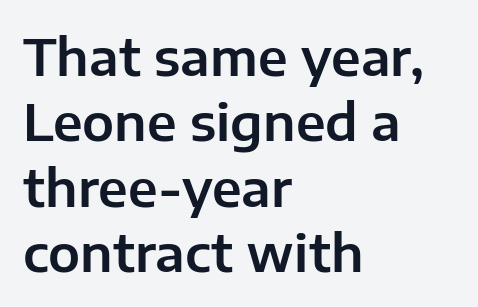
Q: Is the text italic (slanted)? A: No, it is upright.
Q: Is the typeface a serif or a sans-serif typeface? A: Sans-serif.
Q: Is the text underlined? A: No.
Q: How is the paragraph aligned? A: Left-aligned.
Q: Is the spacing between letters normal or unusually wide? A: Normal.
Q: Is the spacing between lines tight, normal or loose? A: Normal.
Q: Width (condensed, normal, or wide)? A: Normal.
Q: Stroke contrast? A: Low.
Q: x-height? A: Medium.
Q: Monospaced? A: No.
